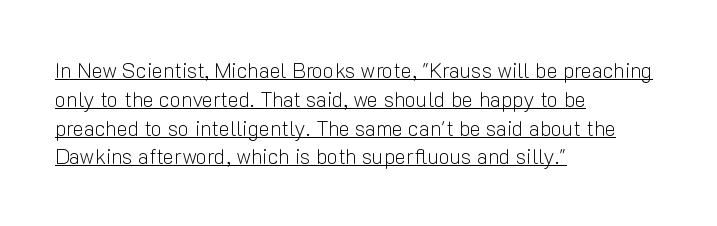
The image shows 21 px text type, upright; set left-aligned, normal line spacing (1.37x), normal letter spacing, underlined.
